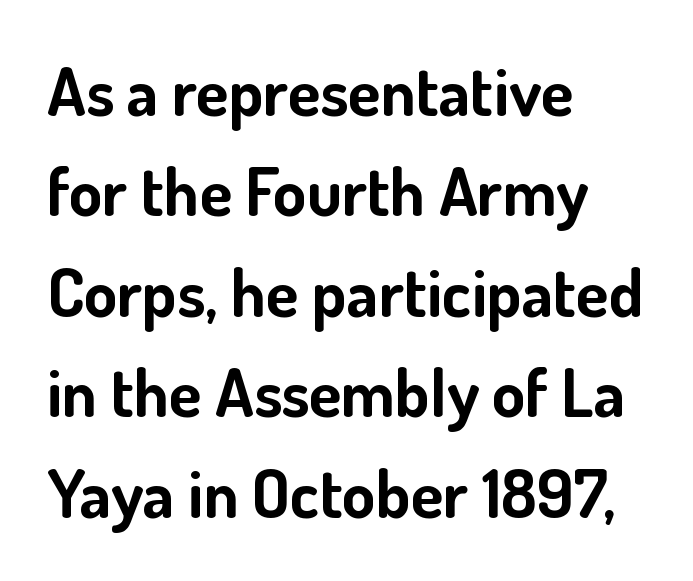
Is this a sans? Yes — the strokes have no serifs. What stands out about the letter spacing? Nothing — it is the standard amount. The letters are bold, with thick, heavy strokes. Students, observe: this is what conventionally led text looks like. If you drew a ruler down the left edge, every line would touch it. Do the letters lean? They stand straight.
